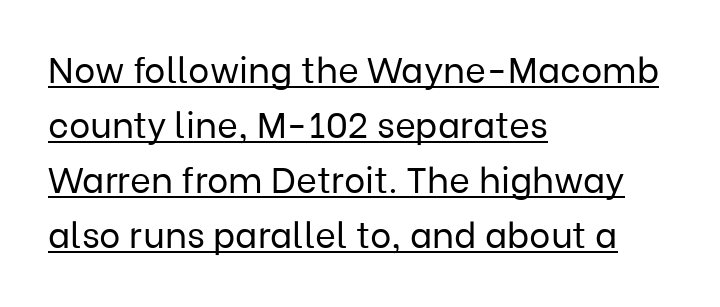
The image shows 36 px regular-weight sans-serif type, upright; set left-aligned, normal line spacing (1.53x), normal letter spacing, underlined; low stroke contrast and a medium x-height.
